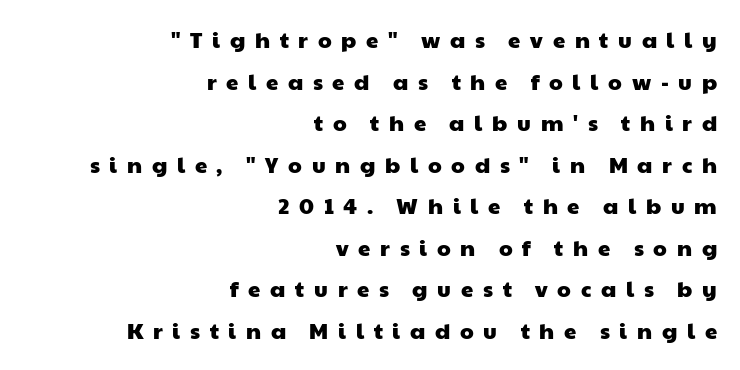
{"underline": "no", "align": "right", "line_spacing_ratio": 1.89, "letter_spacing": "wide", "letter_spacing_em": 0.44, "glyph_px": 22}
